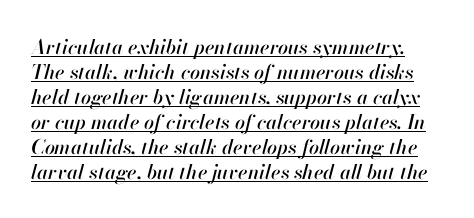
The image shows 20 px text type, italic (leaning right); set normal line spacing (1.25x), normal letter spacing, underlined.
